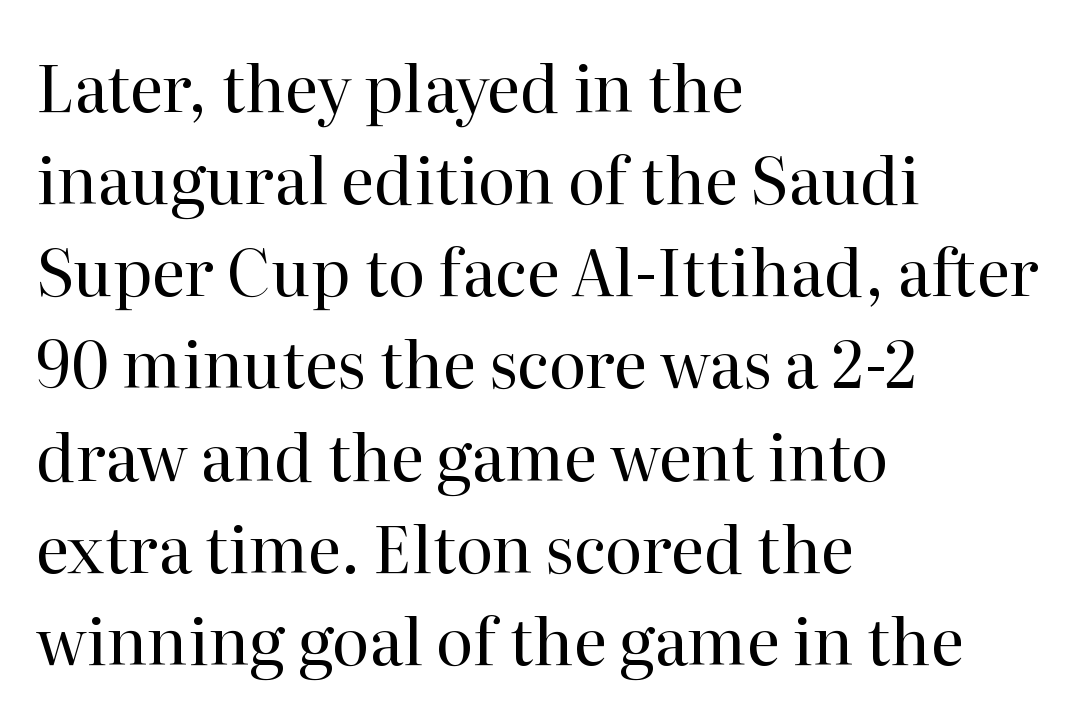
Look at the bottom of the vertical strokes: they flare into serifs here. Alignment: flush left. This reads as an unemphasized weight, regular at the heaviest. Unlike italic type, these characters show no tilt at all. Beneath every word, the page is bare.
